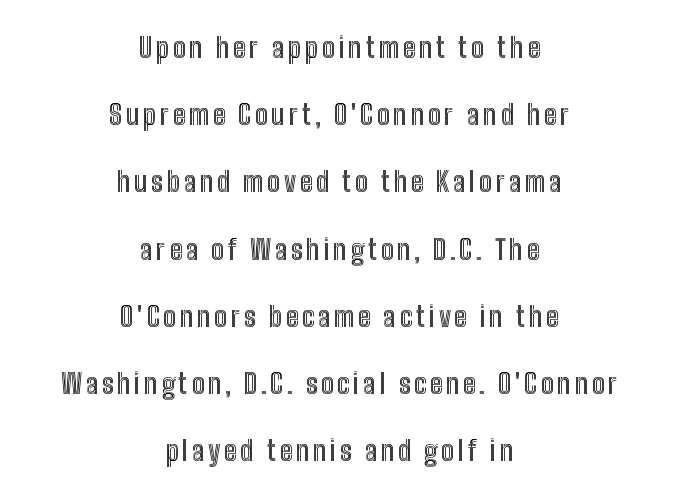
The image shows 27 px text type, upright; set centered, loose line spacing (2.49x), not underlined.
